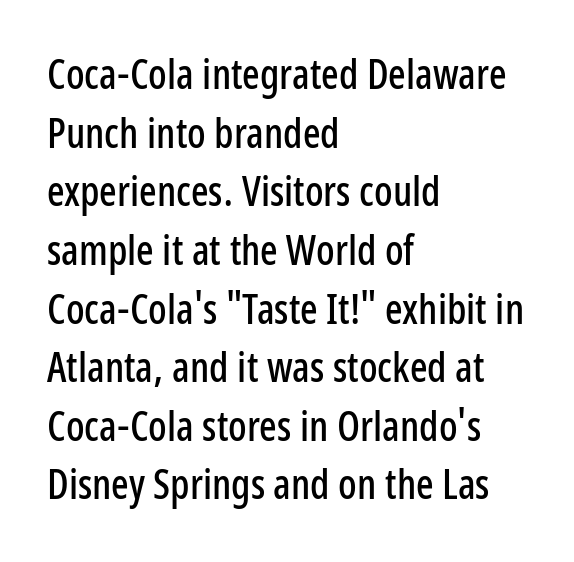
Q: Is the text italic (slanted)? A: No, it is upright.
Q: Is the typeface a serif or a sans-serif typeface? A: Sans-serif.
Q: Is the text underlined? A: No.
Q: How is the paragraph aligned? A: Left-aligned.
Q: Is the spacing between letters normal or unusually wide? A: Normal.
Q: Is the spacing between lines tight, normal or loose? A: Normal.
Q: Width (condensed, normal, or wide)? A: Condensed.
Q: Stroke contrast? A: Low.
Q: x-height? A: Medium.
Q: Monospaced? A: No.
